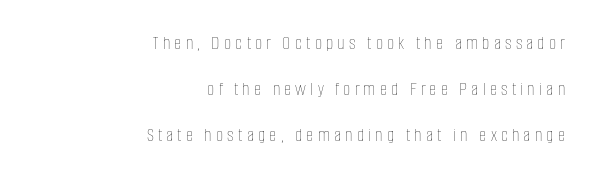
{"italic": "no", "bold": "no", "underline": "no", "align": "right", "line_spacing": "loose", "line_spacing_ratio": 2.29, "letter_spacing": "wide", "letter_spacing_em": 0.21, "glyph_px": 20}
